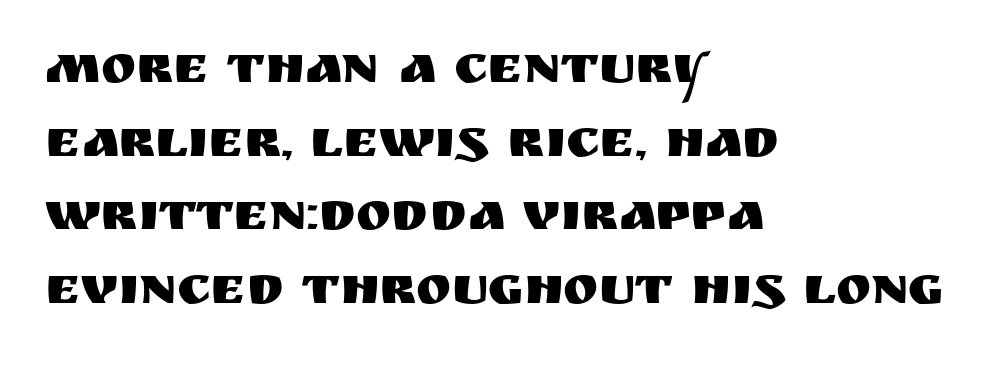
The designer left line spacing at the default. Underline: absent. When letters stand straight like this, we call the style roman or upright. Line starts are locked; line ends wander. In terms of letterspacing, this is plain default setting. This rendering employs a face without finishing strokes, i.e., a sans-serif.
